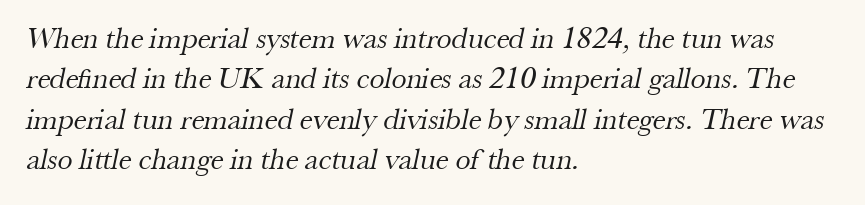
{"serif": "yes", "bold": "no", "weight": "regular", "width": "normal", "stroke_contrast": "medium", "x_height": "small", "monospaced": "no", "underline": "no", "align": "left", "line_spacing": "normal", "line_spacing_ratio": 1.35, "letter_spacing": "normal", "letter_spacing_em": 0.0, "glyph_px": 30}
